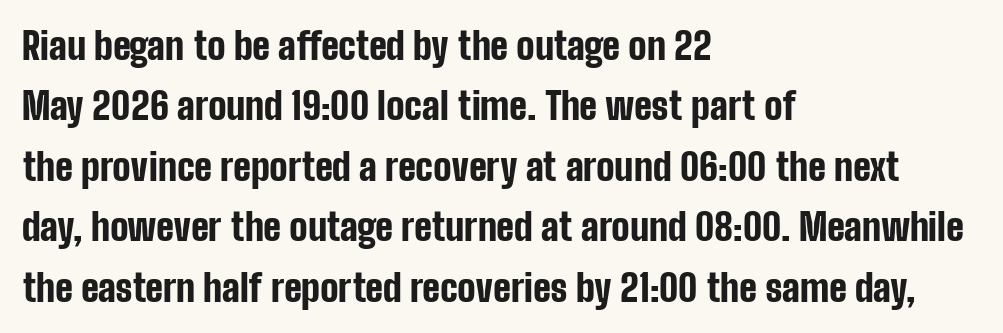
Q: Is the text bold? A: Yes.
Q: Is the text italic (slanted)? A: No, it is upright.
Q: Is the typeface a serif or a sans-serif typeface? A: Sans-serif.
Q: Is the text underlined? A: No.
Q: How is the paragraph aligned? A: Left-aligned.
Q: Is the spacing between letters normal or unusually wide? A: Normal.
Q: Is the spacing between lines tight, normal or loose? A: Normal.
Q: Width (condensed, normal, or wide)? A: Condensed.
Q: Stroke contrast? A: Low.
Q: x-height? A: Medium.
Q: Monospaced? A: No.
